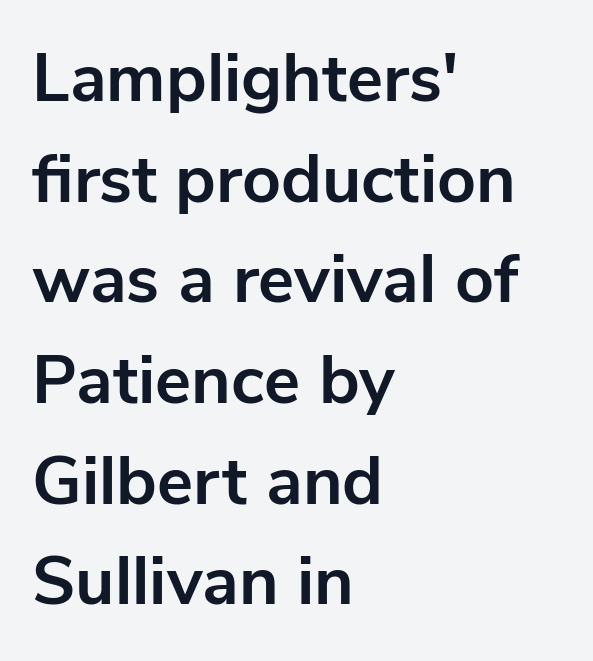
Q: Is the text bold? A: Yes.
Q: Is the text italic (slanted)? A: No, it is upright.
Q: Is the typeface a serif or a sans-serif typeface? A: Sans-serif.
Q: Is the text underlined? A: No.
Q: How is the paragraph aligned? A: Left-aligned.
Q: Is the spacing between letters normal or unusually wide? A: Normal.
Q: Is the spacing between lines tight, normal or loose? A: Normal.
Q: Width (condensed, normal, or wide)? A: Normal.
Q: Stroke contrast? A: Low.
Q: x-height? A: Medium.
Q: Monospaced? A: No.
